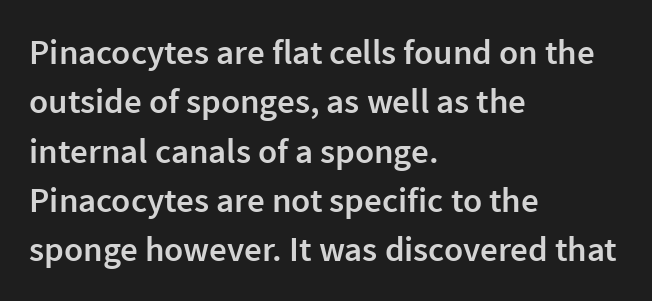
{"serif": "no", "italic": "no", "bold": "semi", "weight": "semibold", "width": "normal", "x_height": "medium", "monospaced": "no", "underline": "no", "align": "left", "line_spacing": "normal", "line_spacing_ratio": 1.41, "letter_spacing": "normal", "letter_spacing_em": 0.0, "glyph_px": 35}
